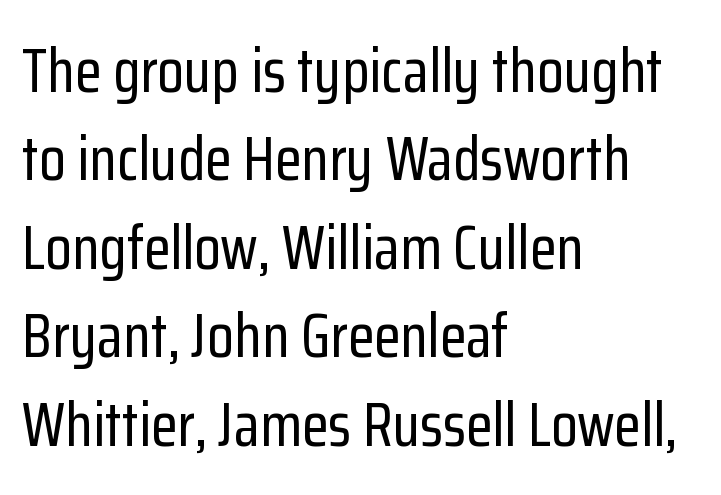
Q: Is the text italic (slanted)? A: No, it is upright.
Q: Is the typeface a serif or a sans-serif typeface? A: Sans-serif.
Q: Is the text underlined? A: No.
Q: How is the paragraph aligned? A: Left-aligned.
Q: Is the spacing between letters normal or unusually wide? A: Normal.
Q: Is the spacing between lines tight, normal or loose? A: Normal.
Q: Width (condensed, normal, or wide)? A: Condensed.
Q: Stroke contrast? A: Low.
Q: x-height? A: Medium.
Q: Monospaced? A: No.
